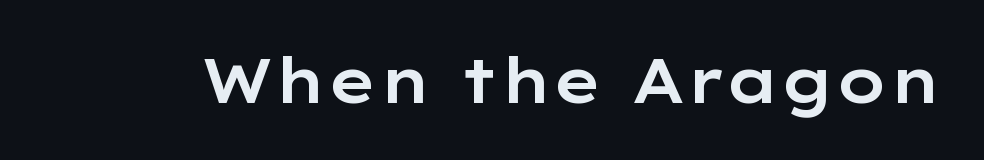
The image shows 62 px wide sans-serif type, upright; set normal letter spacing, not underlined; low stroke contrast and a medium x-height.
